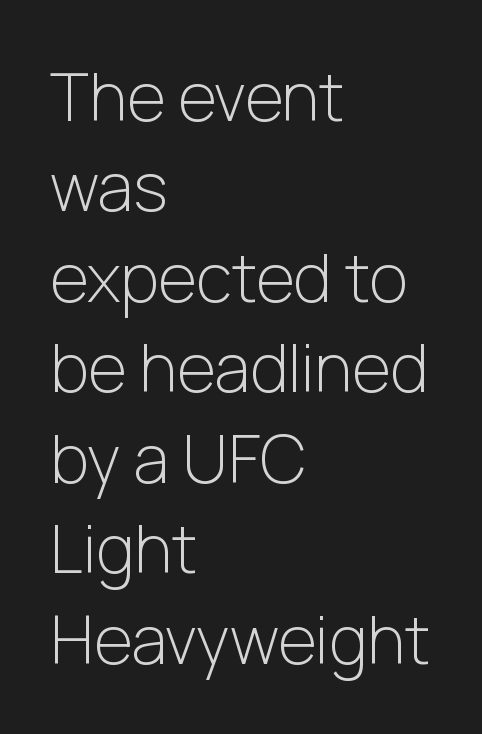
Weight: in the light-to-regular range. Notice how the passage keeps a crisp vertical edge on the left only. Letterform terminals end flat and unadorned throughout the passage. The face used here is proportionally spaced, like ordinary book or web type. In terms of letterspacing, this is plain default setting. Bare-footed words on every line.
